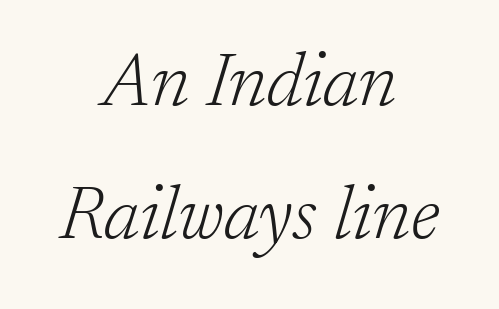
The rendering uses natural spacing where letterforms have individual widths. Each line is balanced around a shared central axis. The lettering tilts uniformly, giving the passage an italic look. The rendering keeps characters at their native spacing.
